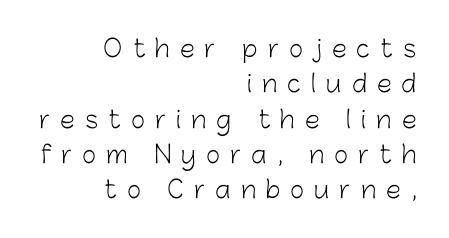
The image shows 24 px text type, upright; set right-aligned, normal line spacing (1.47x), unusually wide letter spacing (+0.43 em), not underlined.
